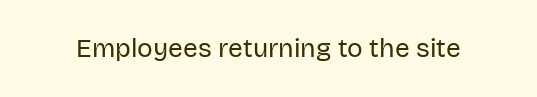
Q: Is the text bold? A: No.
Q: Is the text italic (slanted)? A: No, it is upright.
Q: Is the text underlined? A: No.
Q: Is the spacing between letters normal or unusually wide? A: Normal.
